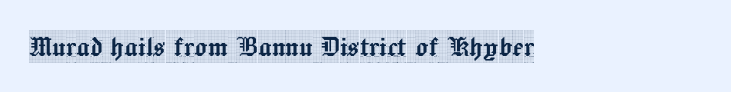
{"serif": "yes", "italic": "no", "width": "condensed", "x_height": "large", "monospaced": "no", "underline": "no", "letter_spacing": "normal", "letter_spacing_em": 0.0, "glyph_px": 33}
